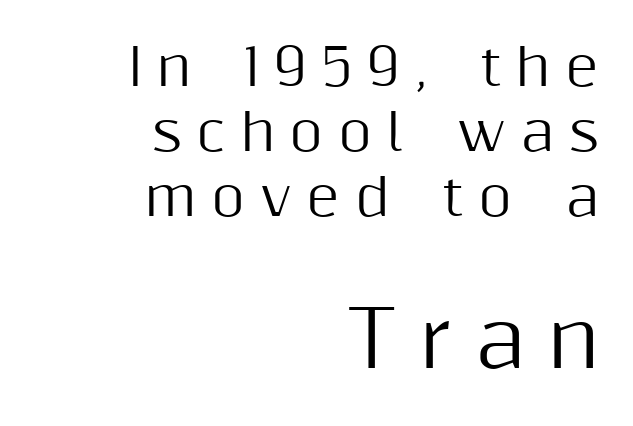
Q: Is the text italic (slanted)? A: No, it is upright.
Q: Is the typeface a serif or a sans-serif typeface? A: Sans-serif.
Q: Is the text underlined? A: No.
Q: How is the paragraph aligned? A: Right-aligned.
Q: Is the spacing between letters normal or unusually wide? A: Unusually wide.
Q: Is the spacing between lines tight, normal or loose? A: Normal.
Q: Which block of text is set in a larger size, the first (top) or the second (bottom)? A: The second (bottom) one.
Q: Width (condensed, normal, or wide)? A: Normal.
Q: Stroke contrast? A: Medium.
Q: x-height? A: Medium.
Q: Monospaced? A: No.
